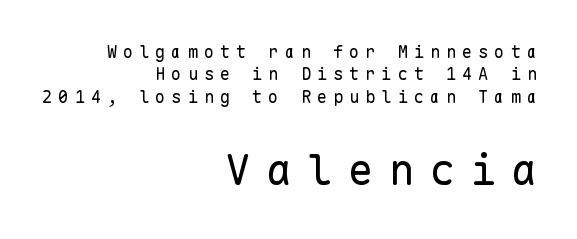
{"serif": "no", "italic": "no", "bold": "no", "weight": "regular", "width": "normal", "stroke_contrast": "low", "x_height": "medium", "monospaced": "yes", "underline": "no", "align": "right", "line_spacing": "normal", "line_spacing_ratio": 1.31, "letter_spacing": "wide", "letter_spacing_em": 0.35, "larger_block": "second", "size_ratio": 2.53, "glyph_px": 43}
